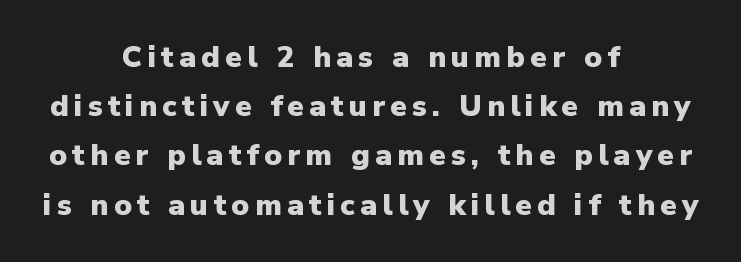
{"serif": "no", "italic": "no", "bold": "yes", "weight": "heavy", "width": "normal", "stroke_contrast": "low", "x_height": "medium", "monospaced": "no", "underline": "no", "align": "center", "line_spacing": "normal", "line_spacing_ratio": 1.64, "glyph_px": 30}
